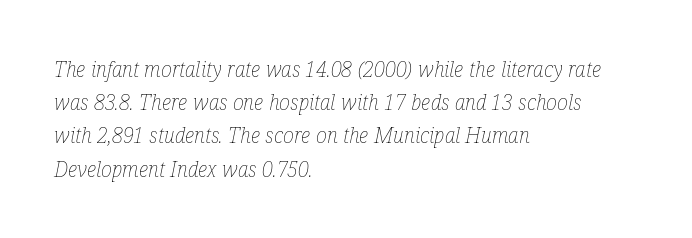
The image shows 21 px text type, italic (leaning right); set left-aligned, normal line spacing (1.58x), normal letter spacing, not underlined.
